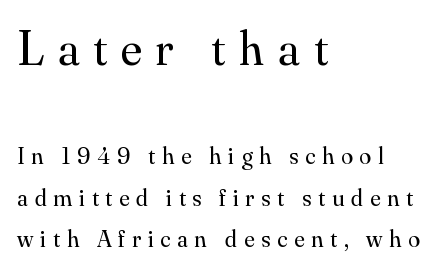
{"serif": "yes", "italic": "no", "bold": "no", "weight": "regular", "width": "normal", "stroke_contrast": "medium", "x_height": "small", "monospaced": "no", "underline": "no", "align": "left", "line_spacing_ratio": 1.72, "letter_spacing": "wide", "letter_spacing_em": 0.29, "larger_block": "first", "size_ratio": 2.04, "glyph_px": 49}
